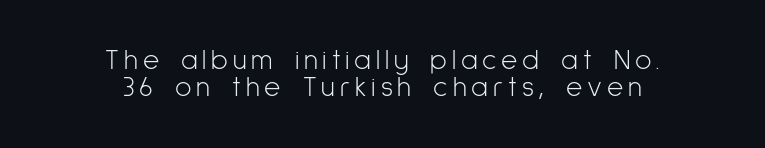
Q: Is the text bold? A: No.
Q: Is the text italic (slanted)? A: No, it is upright.
Q: Is the typeface a serif or a sans-serif typeface? A: Sans-serif.
Q: Is the text underlined? A: No.
Q: How is the paragraph aligned? A: Centered.
Q: Is the spacing between lines tight, normal or loose? A: Tight.
Q: Width (condensed, normal, or wide)? A: Condensed.
Q: Stroke contrast? A: Low.
Q: x-height? A: Medium.
Q: Monospaced? A: No.
